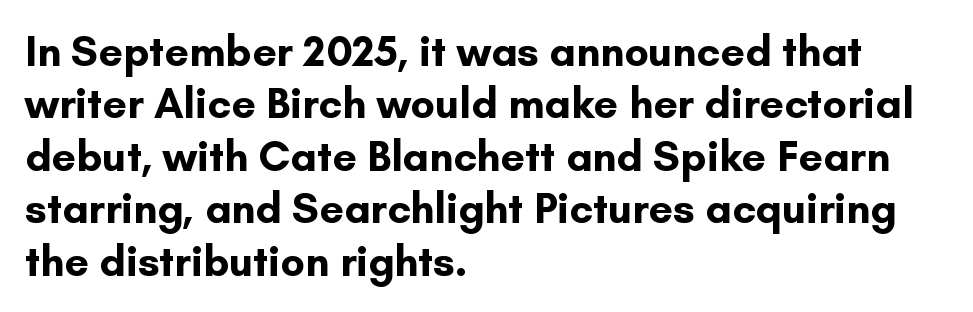
{"serif": "no", "italic": "no", "bold": "yes", "weight": "bold", "width": "normal", "stroke_contrast": "low", "x_height": "small", "monospaced": "no", "underline": "no", "align": "left", "line_spacing_ratio": 1.22, "letter_spacing": "normal", "letter_spacing_em": 0.0, "glyph_px": 43}
